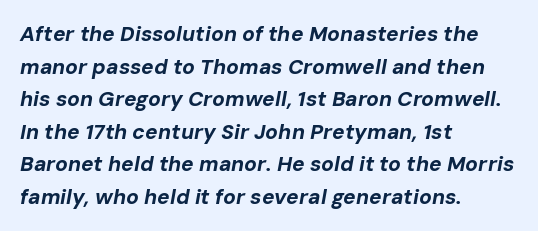
Typeset ragged right — the left edge is the straight one. The gap between lines stays unmarked. Plenty of ink on the page — the face is bold. Honestly, the row spacing looks completely unremarkable.
